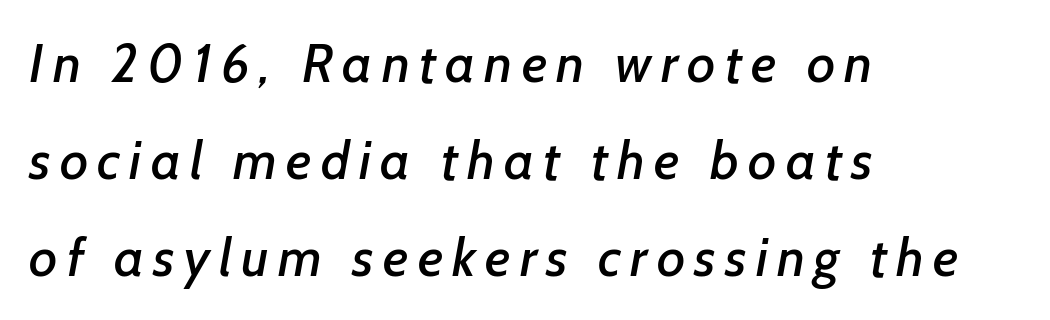
Descenders are the only things crossing below the line. Is the block centered? No — it sits flush against the left margin. Is this a sans? Yes — the strokes have no serifs. Think of a printed novel: that variable character pitch is what you see here.
